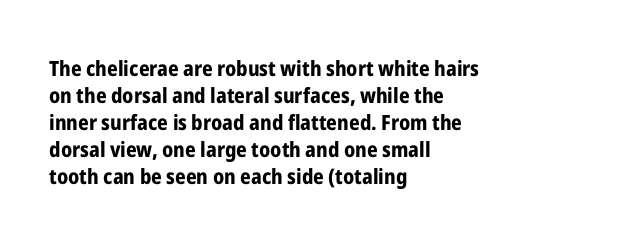
The image shows 21 px bold type, upright; set left-aligned, normal line spacing (1.29x), normal letter spacing, not underlined.
